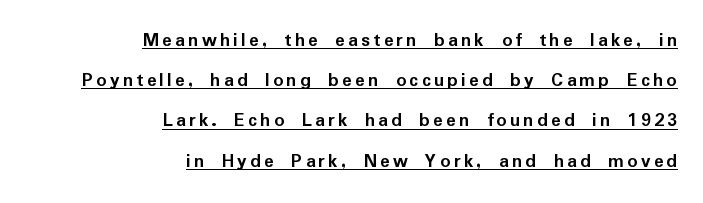
The image shows 20 px bold type, upright; set right-aligned, loose line spacing (2.01x), underlined.
